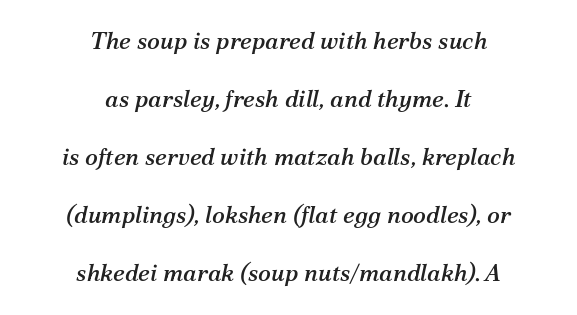
The image shows 24 px text type, italic (leaning right); set centered, loose line spacing (2.42x), normal letter spacing, not underlined.
